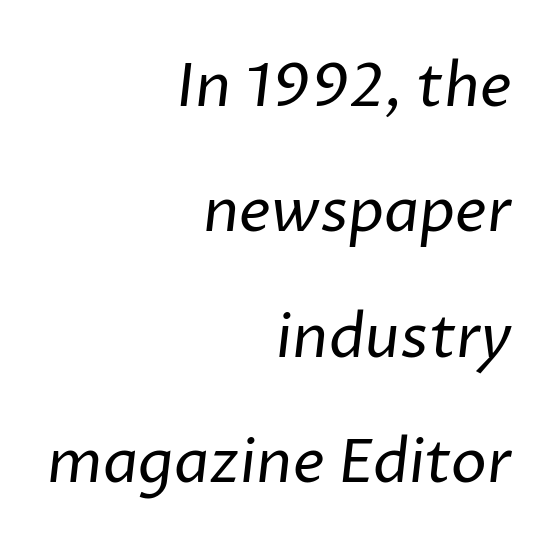
The image shows 60 px regular-weight sans-serif type; set right-aligned, loose line spacing (2.09x), normal letter spacing, not underlined; low stroke contrast and a medium x-height.
